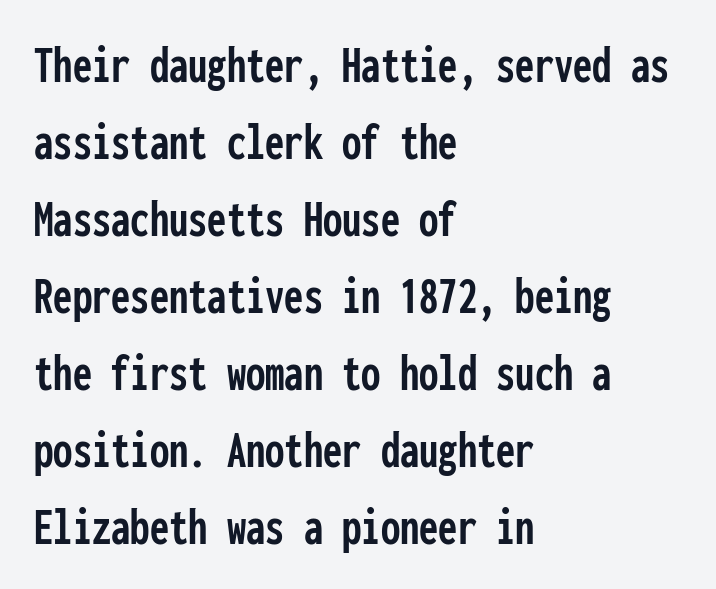
Q: Is the text italic (slanted)? A: No, it is upright.
Q: Is the typeface a serif or a sans-serif typeface? A: Sans-serif.
Q: Is the text underlined? A: No.
Q: How is the paragraph aligned? A: Left-aligned.
Q: Is the spacing between letters normal or unusually wide? A: Normal.
Q: Is the spacing between lines tight, normal or loose? A: Normal.
Q: Width (condensed, normal, or wide)? A: Condensed.
Q: Stroke contrast? A: Low.
Q: x-height? A: Medium.
Q: Monospaced? A: Yes.
